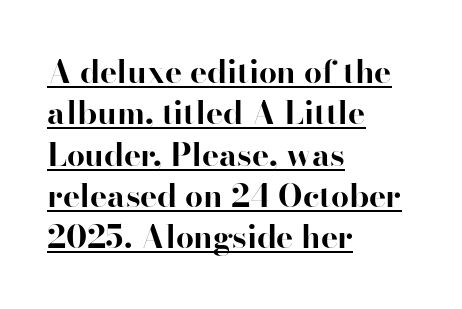
In CSS terms this would be text-align: left. Is this a fixed-width face? No — the glyphs have proportional, varying widths. These lines sit exactly where default settings would place them. Chunky letters — that's bold for sure.
